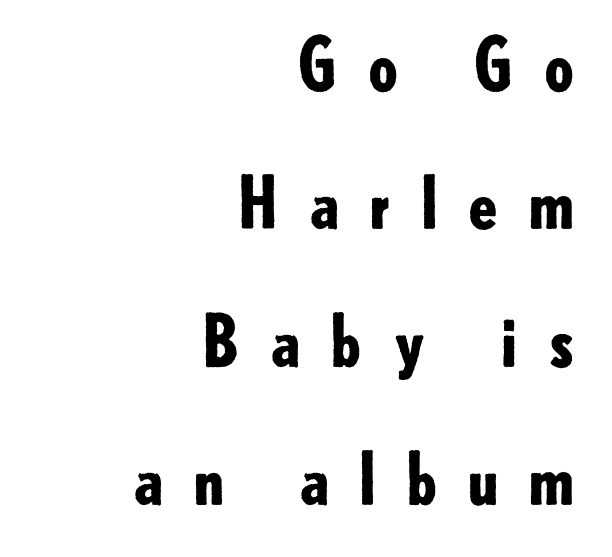
{"serif": "no", "italic": "no", "bold": "yes", "weight": "bold", "width": "normal", "stroke_contrast": "low", "x_height": "small", "monospaced": "no", "underline": "no", "align": "right", "line_spacing": "loose", "line_spacing_ratio": 1.97, "letter_spacing": "wide", "letter_spacing_em": 0.39, "glyph_px": 70}
